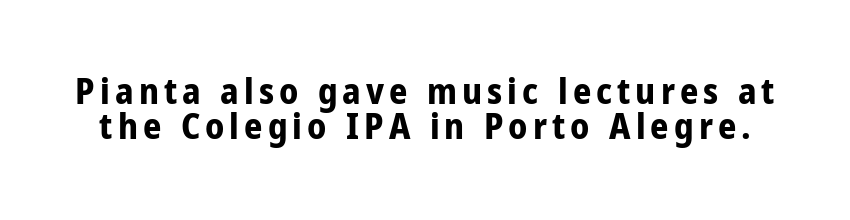
{"serif": "no", "italic": "no", "bold": "yes", "weight": "bold", "width": "condensed", "stroke_contrast": "low", "x_height": "medium", "monospaced": "no", "underline": "no", "line_spacing": "tight", "line_spacing_ratio": 0.97, "glyph_px": 36}
